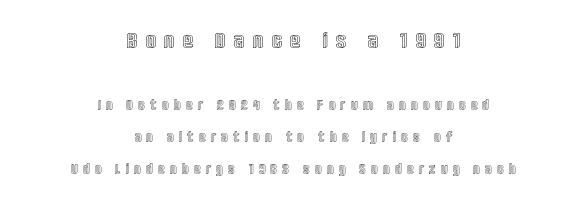
Q: Is the text italic (slanted)? A: No, it is upright.
Q: Is the text underlined? A: No.
Q: How is the paragraph aligned? A: Centered.
Q: Is the spacing between letters normal or unusually wide? A: Unusually wide.
Q: Is the spacing between lines tight, normal or loose? A: Loose.
Q: Which block of text is set in a larger size, the first (top) or the second (bottom)? A: The first (top) one.
